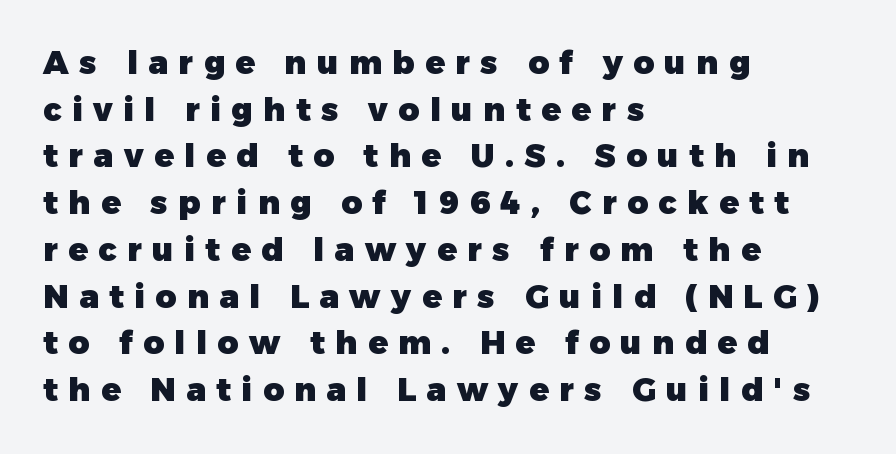
The image shows 32 px heavy sans-serif type, upright; set left-aligned, normal line spacing (1.46x), unusually wide letter spacing (+0.33 em), not underlined; low stroke contrast and a medium x-height.
